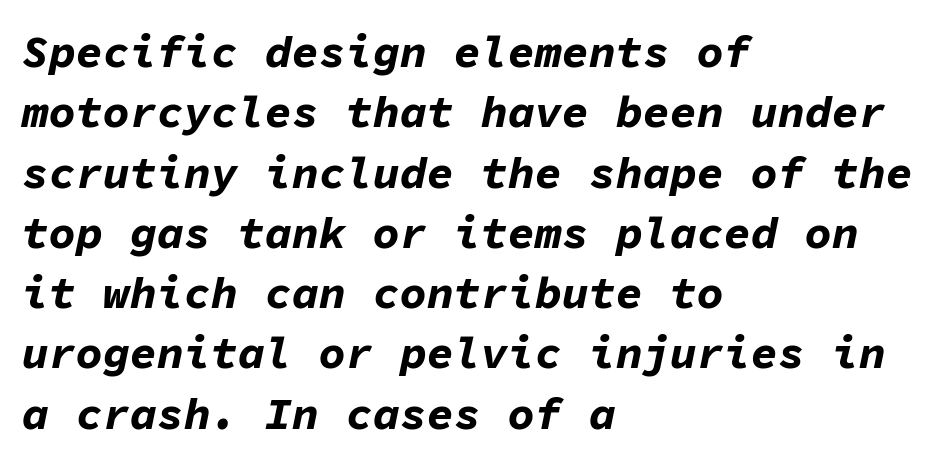
{"italic": "yes", "lean": "right", "slant_degrees": 11, "bold": "yes", "weight": "bold", "width": "normal", "stroke_contrast": "low", "x_height": "medium", "monospaced": "yes", "underline": "no", "align": "left", "line_spacing": "normal", "line_spacing_ratio": 1.34, "letter_spacing": "normal", "letter_spacing_em": 0.0, "glyph_px": 45}
